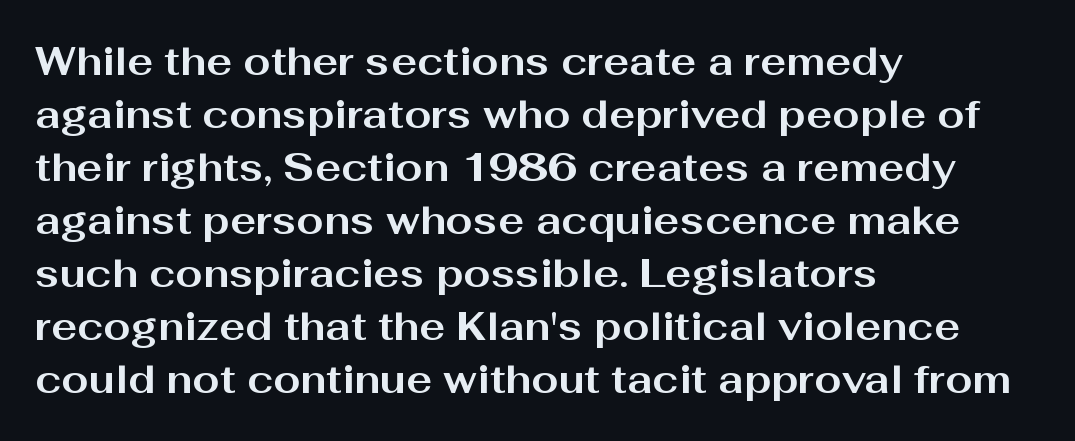
{"serif": "no", "italic": "no", "bold": "yes", "weight": "bold", "width": "wide", "stroke_contrast": "medium", "x_height": "medium", "monospaced": "no", "underline": "no", "align": "left", "line_spacing": "normal", "line_spacing_ratio": 1.36, "letter_spacing": "normal", "letter_spacing_em": 0.0, "glyph_px": 39}
